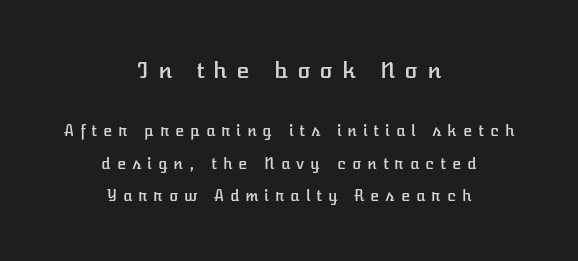
Q: Is the text italic (slanted)? A: No, it is upright.
Q: Is the text underlined? A: No.
Q: How is the paragraph aligned? A: Centered.
Q: Is the spacing between letters normal or unusually wide? A: Unusually wide.
Q: Is the spacing between lines tight, normal or loose? A: Loose.
Q: Which block of text is set in a larger size, the first (top) or the second (bottom)? A: The first (top) one.
